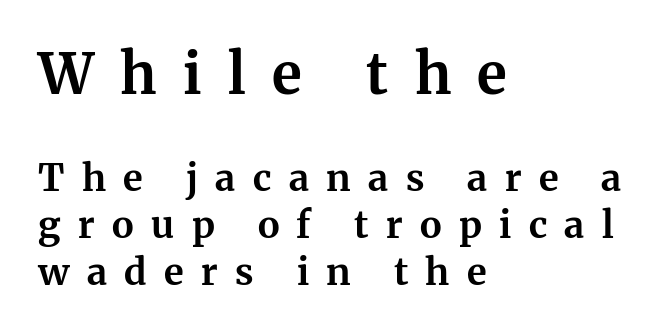
{"serif": "yes", "italic": "no", "bold": "yes", "weight": "bold", "width": "normal", "stroke_contrast": "medium", "x_height": "medium", "monospaced": "no", "underline": "no", "align": "left", "line_spacing": "normal", "line_spacing_ratio": 1.27, "letter_spacing": "wide", "letter_spacing_em": 0.47, "larger_block": "first", "size_ratio": 1.51, "glyph_px": 56}
